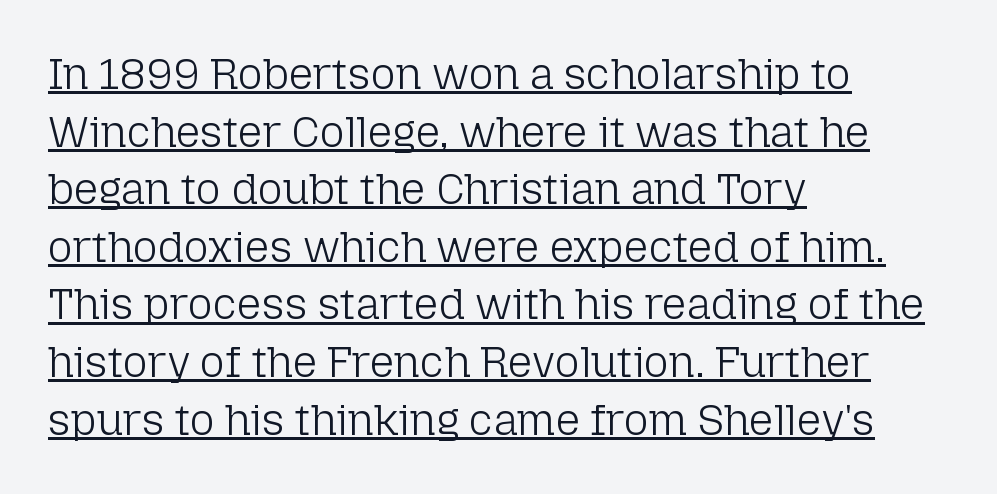
{"serif": "no", "italic": "no", "bold": "no", "weight": "light", "width": "normal", "stroke_contrast": "low", "x_height": "medium", "monospaced": "no", "underline": "yes", "align": "left", "line_spacing": "normal", "line_spacing_ratio": 1.34, "letter_spacing": "normal", "letter_spacing_em": 0.0, "glyph_px": 43}
